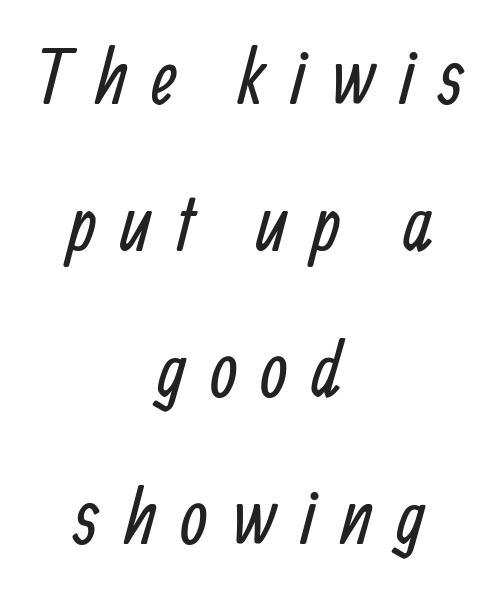
Q: Is the text bold? A: No.
Q: Is the typeface a serif or a sans-serif typeface? A: Sans-serif.
Q: Is the text underlined? A: No.
Q: How is the paragraph aligned? A: Centered.
Q: Is the spacing between letters normal or unusually wide? A: Unusually wide.
Q: Width (condensed, normal, or wide)? A: Condensed.
Q: Stroke contrast? A: Low.
Q: x-height? A: Medium.
Q: Monospaced? A: No.
